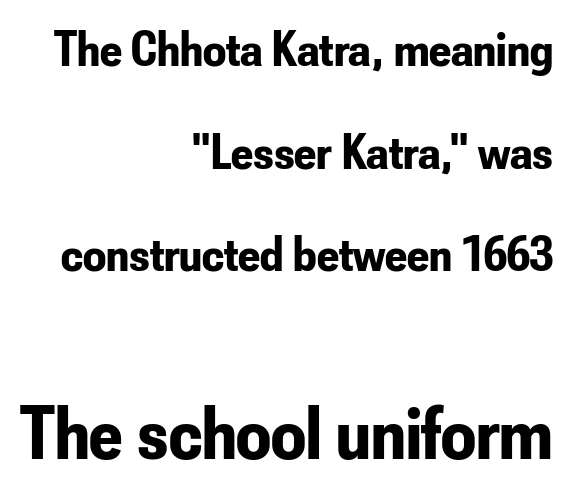
{"serif": "no", "italic": "no", "bold": "yes", "weight": "bold", "width": "condensed", "stroke_contrast": "low", "x_height": "small", "monospaced": "no", "underline": "no", "align": "right", "line_spacing": "loose", "line_spacing_ratio": 2.01, "letter_spacing": "normal", "letter_spacing_em": 0.0, "larger_block": "second", "size_ratio": 1.51, "glyph_px": 77}
